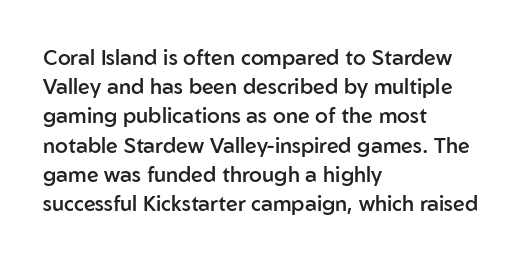
The image shows 21 px text type, upright; set left-aligned, normal line spacing (1.39x), normal letter spacing, not underlined.
